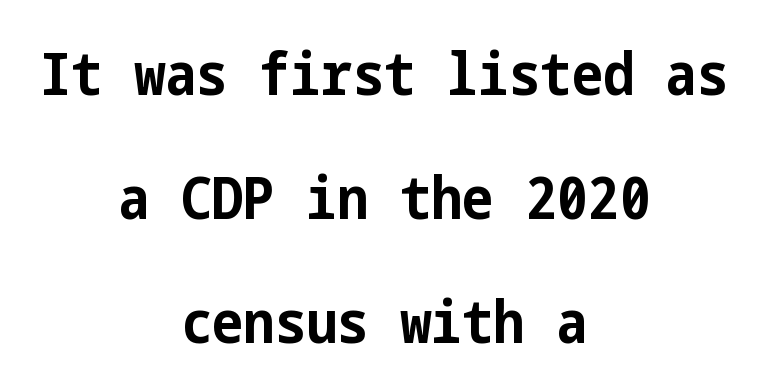
Casual observation: everything's sitting right in the middle. Do the letters lean? They stand straight. A clean baseline with only descenders dipping below it. A dark, heavy texture on the line: the type is bold.
